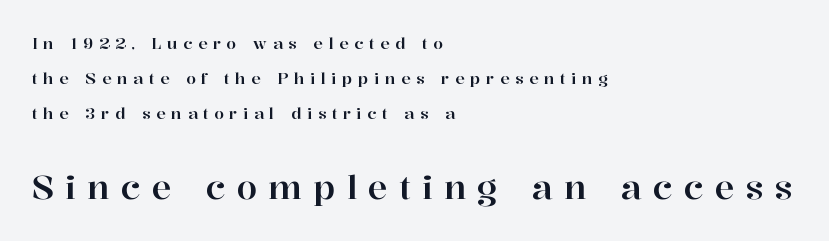
The specimen reads as upright at a glance. The rendering anchors every line to the left-hand side. Check where the strokes stop: tiny serifs finish them off. Rule under the text: the space is simply empty. Does the leading feel generous? Absolutely, it's lavish.
